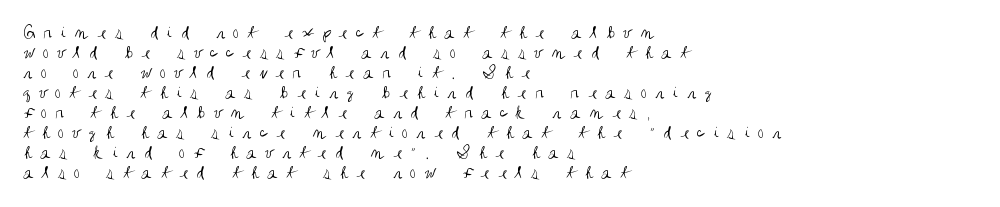
{"bold": "no", "underline": "no", "align": "left", "line_spacing": "tight", "line_spacing_ratio": 1.0, "letter_spacing": "wide", "letter_spacing_em": 0.41, "glyph_px": 20}
